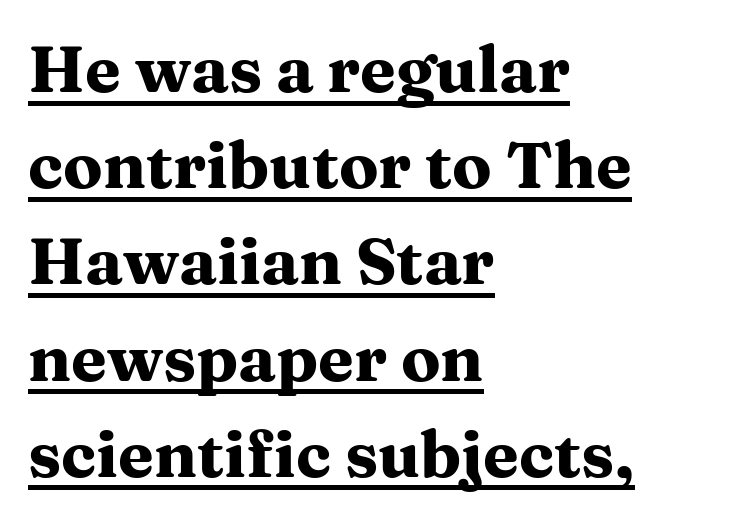
{"serif": "yes", "italic": "no", "bold": "yes", "weight": "heavy", "width": "wide", "stroke_contrast": "medium", "x_height": "medium", "monospaced": "no", "underline": "yes", "align": "left", "line_spacing": "normal", "line_spacing_ratio": 1.48, "letter_spacing": "normal", "letter_spacing_em": 0.0, "glyph_px": 65}
